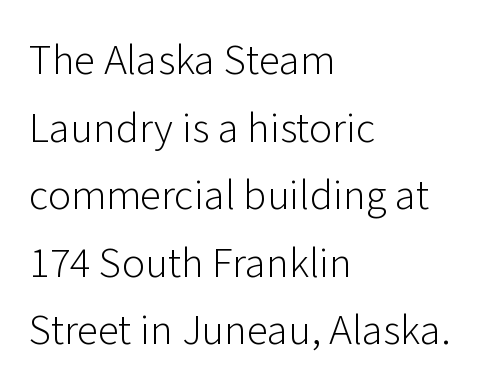
A light-to-regular cut is what we see here. Each new line begins a customary step beneath the previous one. No italicization has been applied; the sample stays upright. Leftover space on each line is placed entirely after the last word. The font family rendered here belongs to the sans-serif group.
